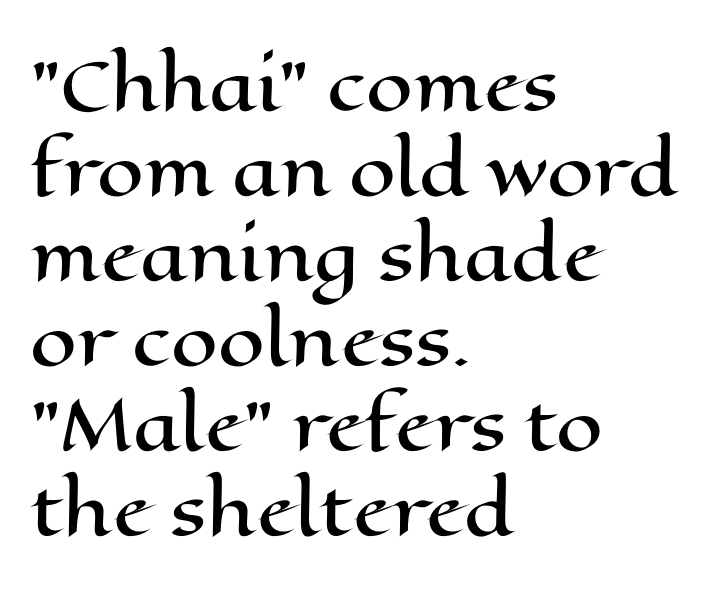
Q: Is the text italic (slanted)? A: No, it is upright.
Q: Is the text underlined? A: No.
Q: How is the paragraph aligned? A: Left-aligned.
Q: Is the spacing between letters normal or unusually wide? A: Normal.
Q: Is the spacing between lines tight, normal or loose? A: Normal.
Q: Width (condensed, normal, or wide)? A: Wide.
Q: Stroke contrast? A: High.
Q: x-height? A: Medium.
Q: Monospaced? A: No.
